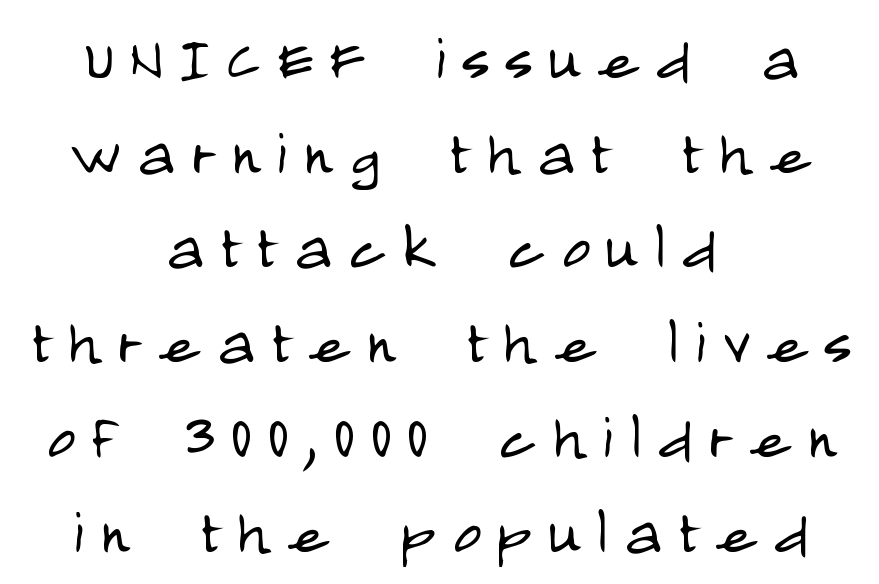
The image shows 77 px light, condensed sans-serif type, upright; set centered, line spacing 1.23x, unusually wide letter spacing (+0.21 em), not underlined; low stroke contrast and a large x-height.
